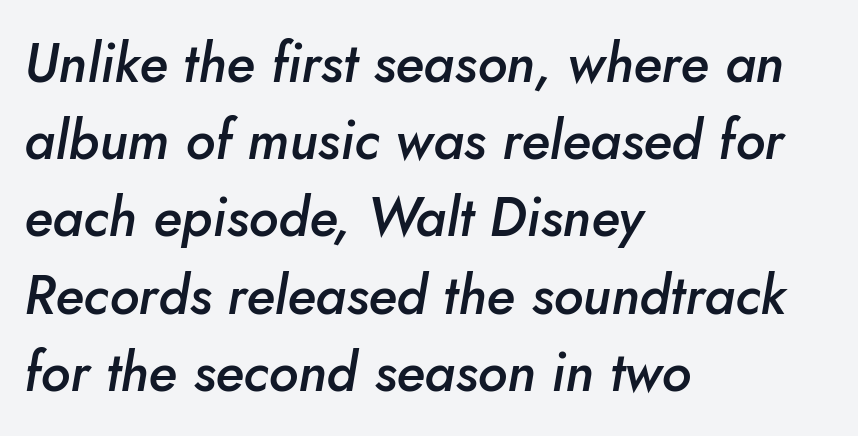
Q: Is the text bold? A: Semi-bold.
Q: Is the text italic (slanted)? A: Yes, it leans right by about 5 degrees.
Q: Is the text underlined? A: No.
Q: How is the paragraph aligned? A: Left-aligned.
Q: Is the spacing between letters normal or unusually wide? A: Normal.
Q: Is the spacing between lines tight, normal or loose? A: Normal.
Q: Width (condensed, normal, or wide)? A: Normal.
Q: Stroke contrast? A: Low.
Q: x-height? A: Small.
Q: Monospaced? A: No.
